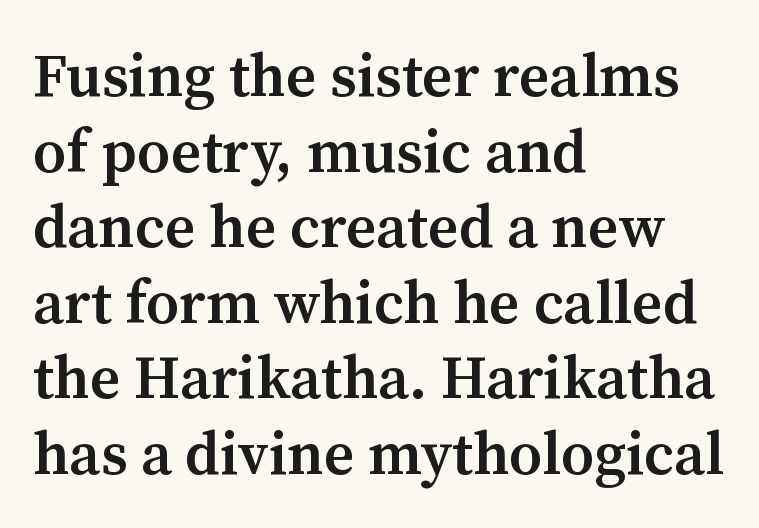
Q: Is the text bold? A: Semi-bold.
Q: Is the text italic (slanted)? A: No, it is upright.
Q: Is the typeface a serif or a sans-serif typeface? A: Serif.
Q: Is the text underlined? A: No.
Q: How is the paragraph aligned? A: Left-aligned.
Q: Is the spacing between letters normal or unusually wide? A: Normal.
Q: Is the spacing between lines tight, normal or loose? A: Normal.
Q: Width (condensed, normal, or wide)? A: Normal.
Q: Stroke contrast? A: Medium.
Q: x-height? A: Medium.
Q: Monospaced? A: No.
